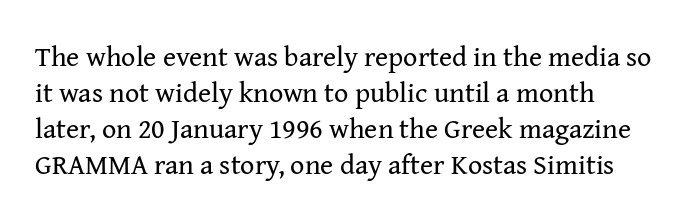
The image shows 28 px regular-weight serif type, upright; set left-aligned, normal line spacing (1.28x), normal letter spacing, not underlined; medium stroke contrast and a medium x-height.
